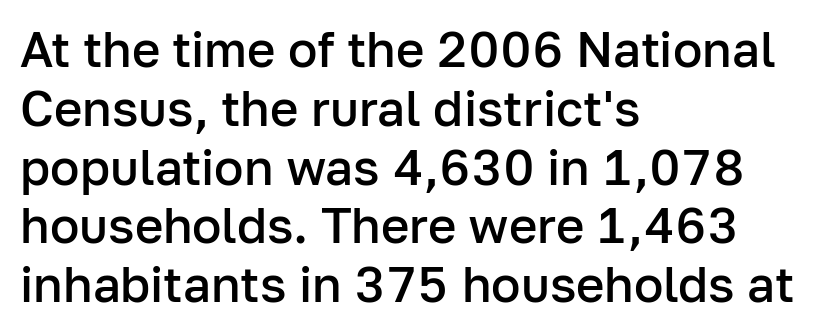
The image shows 49 px semibold sans-serif type, upright; set left-aligned, line spacing 1.2x, normal letter spacing, not underlined; low stroke contrast and a medium x-height.
